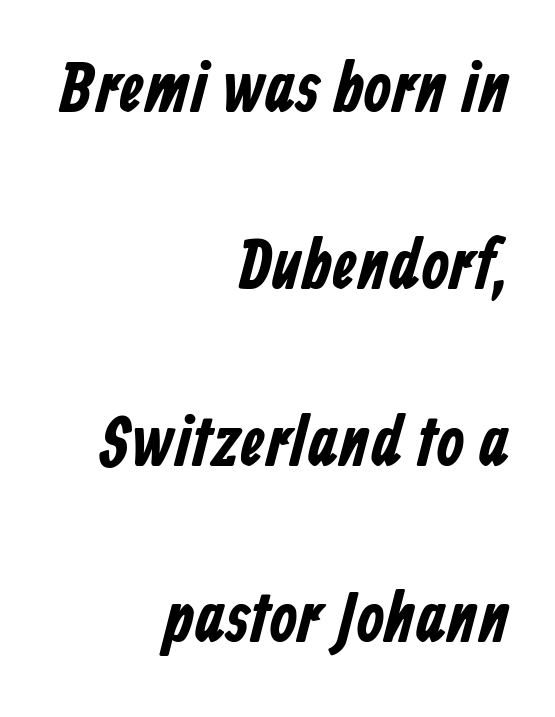
{"serif": "no", "width": "condensed", "stroke_contrast": "low", "x_height": "medium", "monospaced": "no", "underline": "no", "align": "right", "line_spacing": "loose", "line_spacing_ratio": 2.49, "letter_spacing": "normal", "letter_spacing_em": 0.0, "glyph_px": 71}
